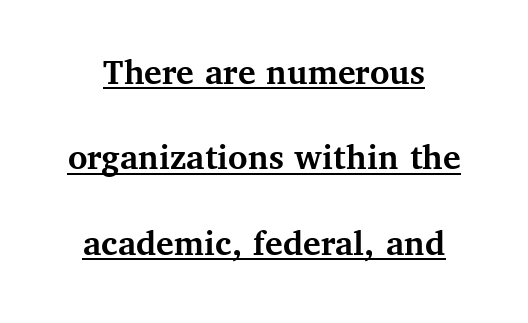
Q: Is the text bold? A: Yes.
Q: Is the text italic (slanted)? A: No, it is upright.
Q: Is the typeface a serif or a sans-serif typeface? A: Serif.
Q: Is the text underlined? A: Yes.
Q: How is the paragraph aligned? A: Centered.
Q: Is the spacing between letters normal or unusually wide? A: Normal.
Q: Is the spacing between lines tight, normal or loose? A: Loose.
Q: Width (condensed, normal, or wide)? A: Normal.
Q: Stroke contrast? A: Medium.
Q: x-height? A: Medium.
Q: Monospaced? A: No.
